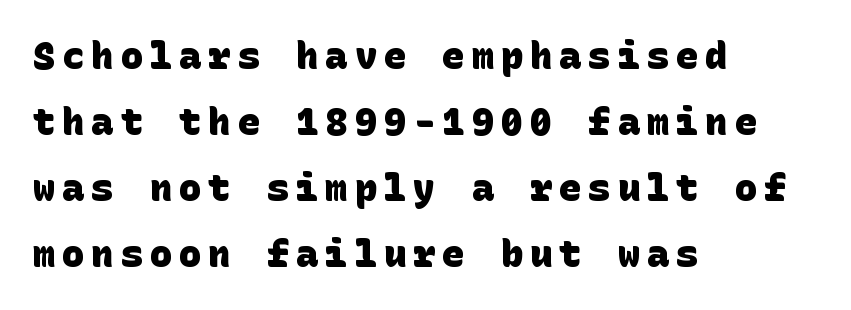
The image shows 37 px heavy sans-serif type; set left-aligned, line spacing 1.78x, not underlined; low stroke contrast and a large x-height.
